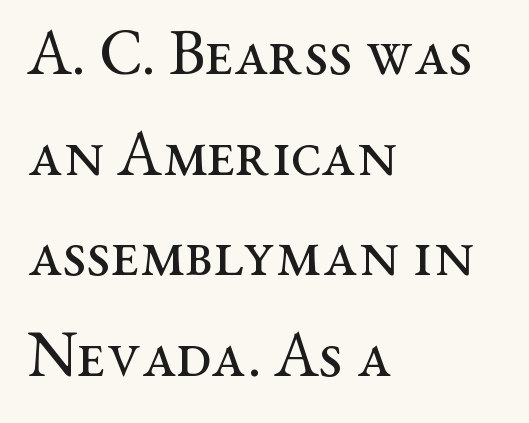
The image shows 65 px regular-weight, wide serif type, upright; set left-aligned, normal line spacing (1.55x), normal letter spacing, not underlined; medium stroke contrast and a medium x-height.
